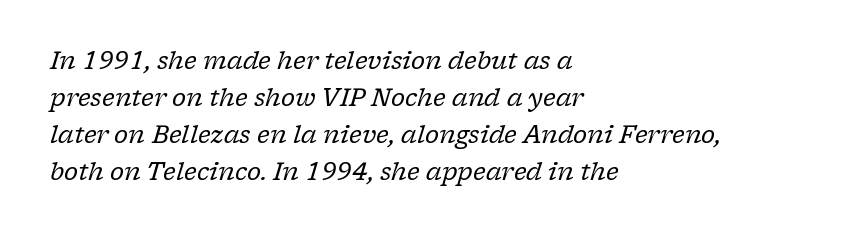
{"italic": "yes", "lean": "right", "slant_degrees": 17, "bold": "no", "underline": "no", "align": "left", "line_spacing": "normal", "line_spacing_ratio": 1.54, "letter_spacing": "normal", "letter_spacing_em": 0.0, "glyph_px": 24}
